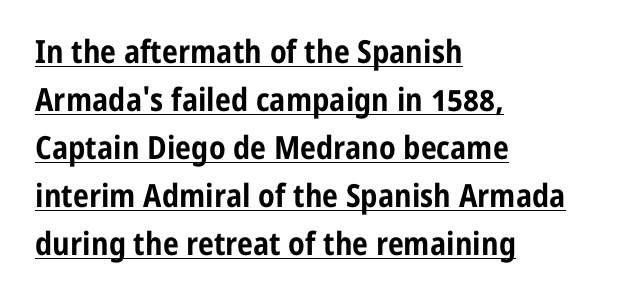
Posture: straight, roman, zero tilt. Heft: maximum for text — a bold. Casual observation: everything's shoved over to the left. Looks like regular typesetting: each glyph gets only the width it needs.
